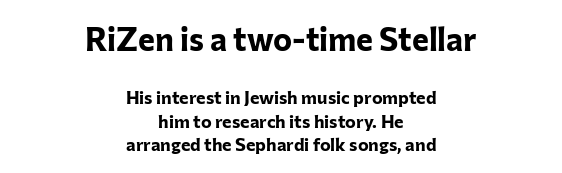
Q: Is the text bold? A: Yes.
Q: Is the text italic (slanted)? A: No, it is upright.
Q: Is the typeface a serif or a sans-serif typeface? A: Sans-serif.
Q: Is the text underlined? A: No.
Q: How is the paragraph aligned? A: Centered.
Q: Is the spacing between letters normal or unusually wide? A: Normal.
Q: Is the spacing between lines tight, normal or loose? A: Normal.
Q: Which block of text is set in a larger size, the first (top) or the second (bottom)? A: The first (top) one.
Q: Width (condensed, normal, or wide)? A: Normal.
Q: Stroke contrast? A: Low.
Q: x-height? A: Medium.
Q: Monospaced? A: No.
